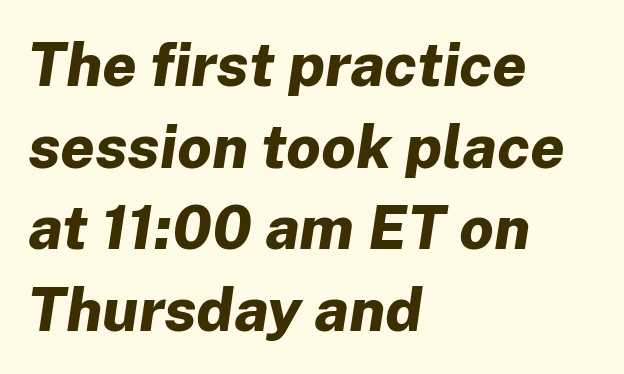
The image shows 61 px bold type, italic (leaning right); set left-aligned, normal line spacing (1.34x), normal letter spacing, not underlined; low stroke contrast and a medium x-height.
